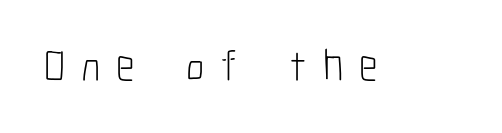
The image shows 45 px light, condensed sans-serif type, upright; set unusually wide letter spacing (+0.35 em), not underlined; low stroke contrast and a medium x-height.
